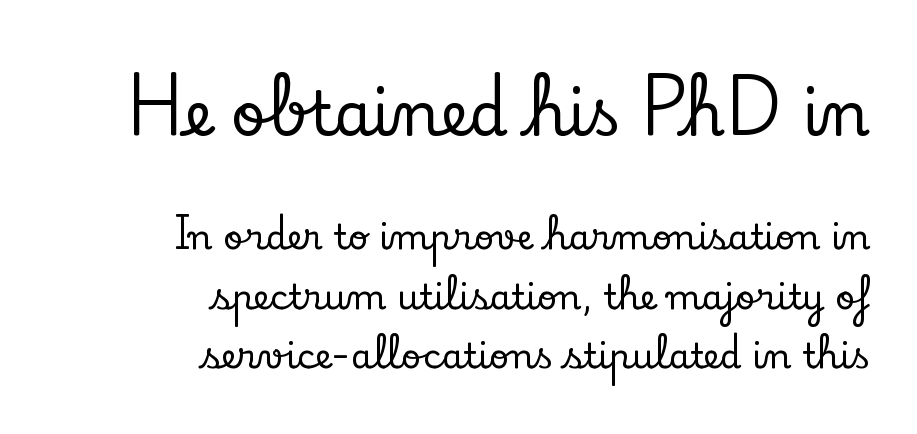
The image shows 61 px text type, upright; set right-aligned, normal line spacing (1.7x), normal letter spacing, not underlined; the first (top) block is 1.74x larger; low stroke contrast and a small x-height.
